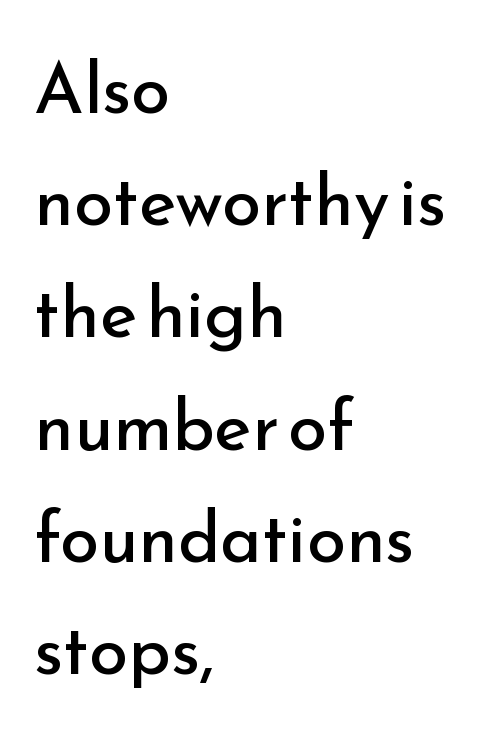
The image shows 71 px regular-weight sans-serif type, upright; set left-aligned, normal line spacing (1.58x), normal letter spacing, not underlined; low stroke contrast and a small x-height.
